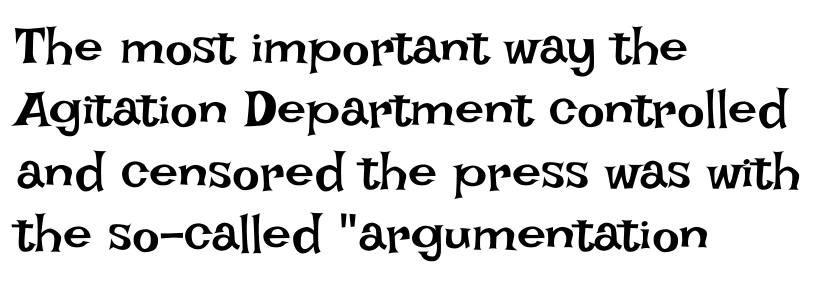
The image shows 52 px regular-weight type, upright; set left-aligned, line spacing 1.2x, normal letter spacing, not underlined; low stroke contrast and a large x-height.
